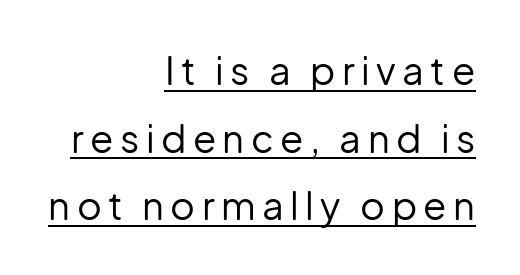
The typesetter chose a ragged-left arrangement here. A typographer would call this underscored text. Weight: regular or lighter. Every character sits straight up, as roman type does. Looks like regular typesetting: each glyph gets only the width it needs.
